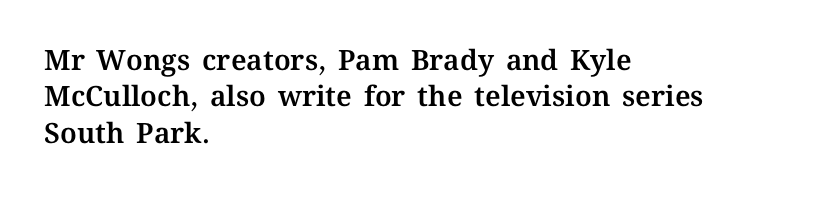
The image shows 28 px text type, upright; set left-aligned, normal line spacing (1.3x), normal letter spacing, not underlined; medium stroke contrast and a medium x-height.
